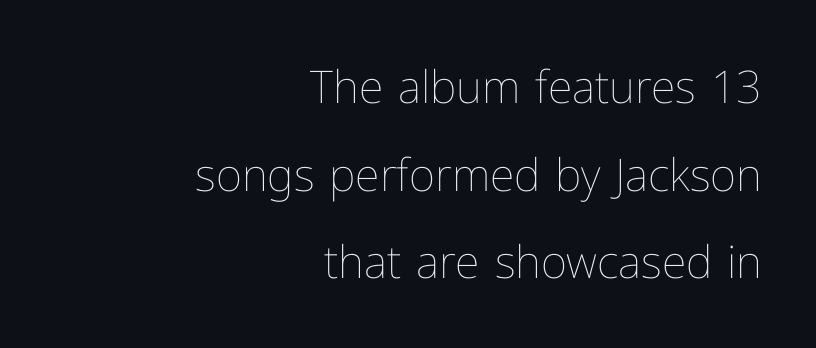
The image shows 45 px thin type, upright; set right-aligned, loose line spacing (1.95x), normal letter spacing, not underlined; low stroke contrast and a medium x-height.
